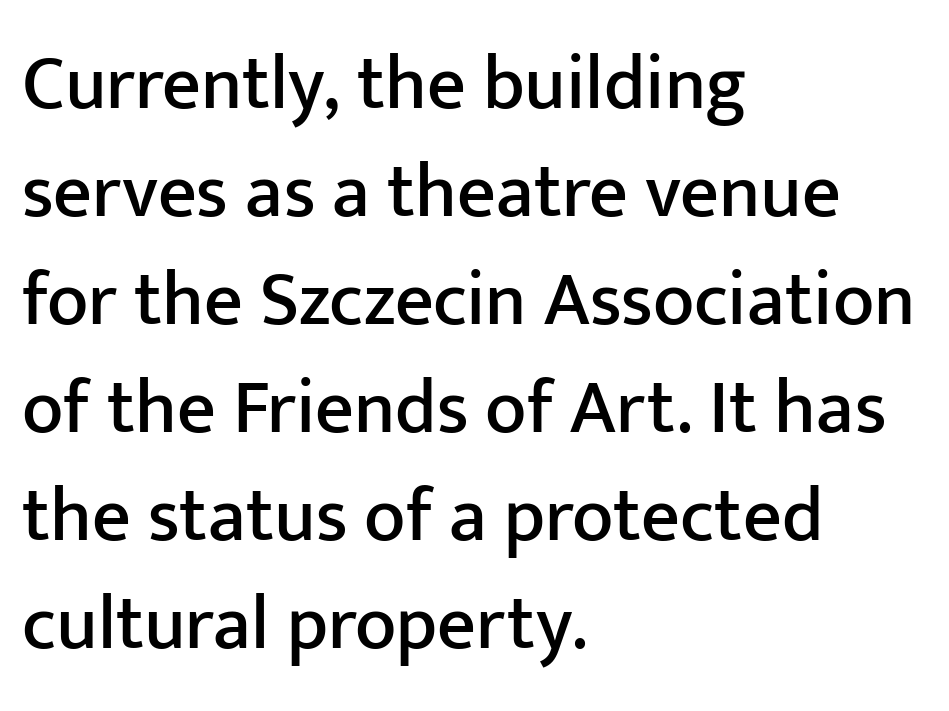
{"serif": "no", "italic": "no", "width": "normal", "stroke_contrast": "low", "x_height": "medium", "monospaced": "no", "underline": "no", "align": "left", "line_spacing": "normal", "line_spacing_ratio": 1.42, "letter_spacing": "normal", "letter_spacing_em": 0.0, "glyph_px": 76}
